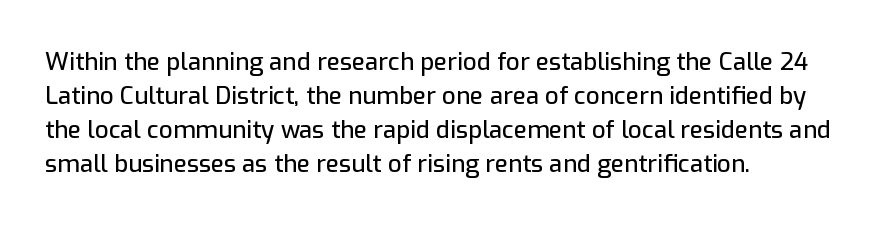
Here the glyphs are tracked normally, forming tight word shapes. A typesetter would call this leading conventional body-copy spacing. Descenders hang freely into open space. Typeset ragged right — the left edge is the straight one. Posture: upright roman.
